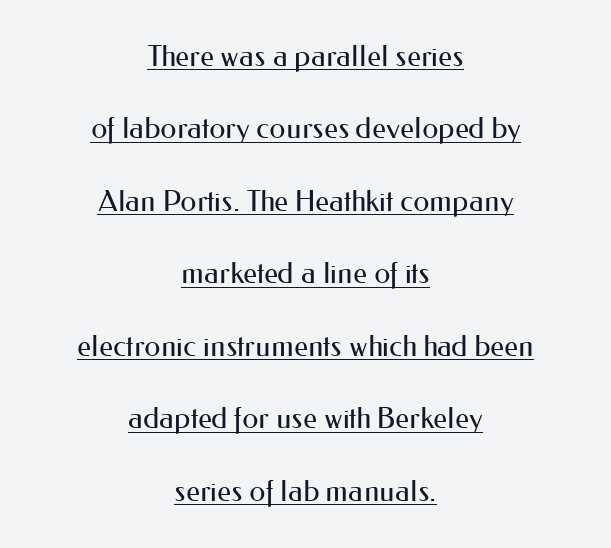
You can tell it's not italic because the verticals are truly vertical. Think of a printed novel: that variable character pitch is what you see here. Tracking value appears to be zero — textbook default spacing. Nothing heavy about these letters — not bold at all. The block of text is sparse from top to bottom, with ample space between rows.
